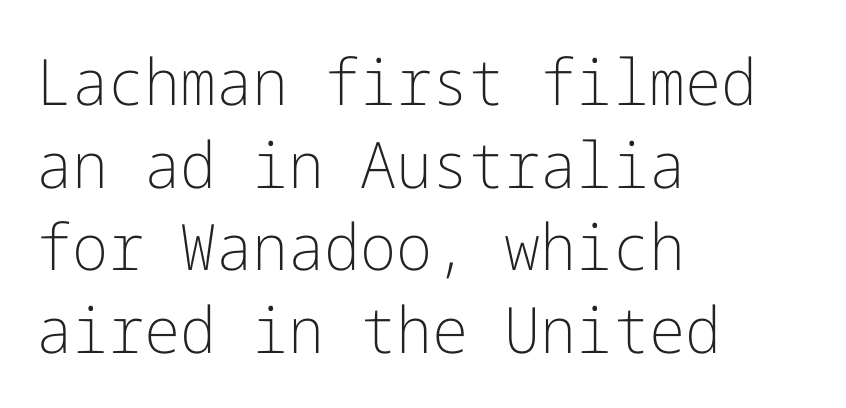
The image shows 64 px light sans-serif type, upright; set left-aligned, normal line spacing (1.29x), normal letter spacing, not underlined; low stroke contrast and a medium x-height.
